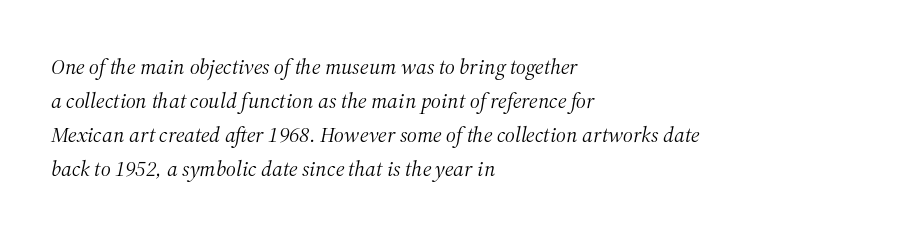
{"italic": "yes", "lean": "right", "slant_degrees": 12, "bold": "no", "underline": "no", "align": "left", "line_spacing": "normal", "line_spacing_ratio": 1.55, "letter_spacing": "normal", "letter_spacing_em": 0.0, "glyph_px": 22}
